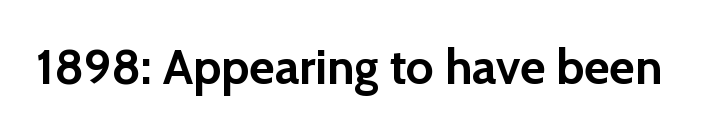
{"serif": "no", "italic": "no", "bold": "yes", "weight": "semibold", "width": "normal", "stroke_contrast": "low", "x_height": "medium", "monospaced": "no", "underline": "no", "letter_spacing": "normal", "letter_spacing_em": 0.0, "glyph_px": 49}
